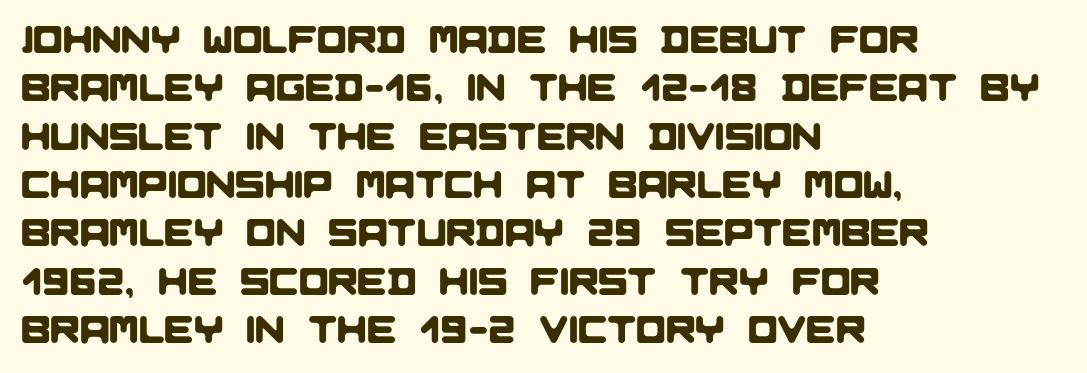
Q: Is the typeface a serif or a sans-serif typeface? A: Sans-serif.
Q: Is the text underlined? A: No.
Q: How is the paragraph aligned? A: Left-aligned.
Q: Is the spacing between letters normal or unusually wide? A: Normal.
Q: Width (condensed, normal, or wide)? A: Normal.
Q: Stroke contrast? A: Low.
Q: x-height? A: Large.
Q: Monospaced? A: No.
